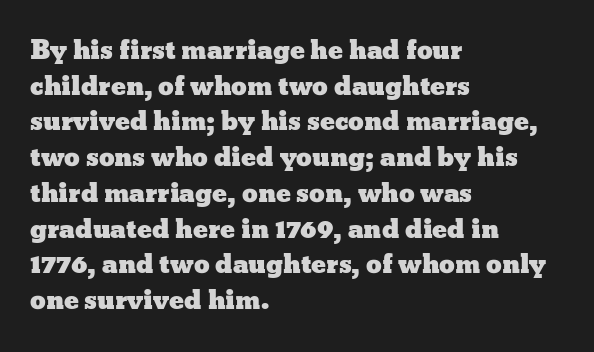
{"italic": "no", "underline": "no", "align": "left", "line_spacing": "normal", "line_spacing_ratio": 1.43, "letter_spacing": "normal", "letter_spacing_em": 0.0, "glyph_px": 25}
